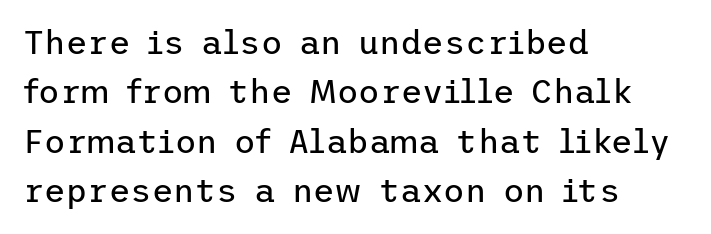
Q: Is the text bold? A: No.
Q: Is the text italic (slanted)? A: No, it is upright.
Q: Is the typeface a serif or a sans-serif typeface? A: Sans-serif.
Q: Is the text underlined? A: No.
Q: How is the paragraph aligned? A: Left-aligned.
Q: Is the spacing between letters normal or unusually wide? A: Normal.
Q: Is the spacing between lines tight, normal or loose? A: Normal.
Q: Width (condensed, normal, or wide)? A: Normal.
Q: Stroke contrast? A: Low.
Q: x-height? A: Medium.
